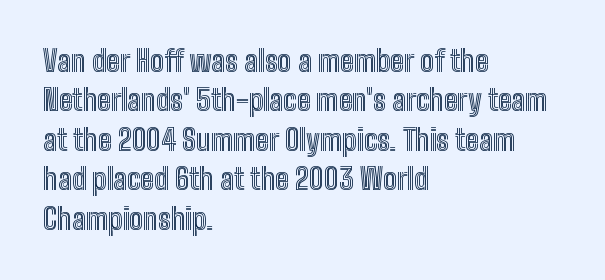
The image shows 29 px condensed type, upright; set left-aligned, normal line spacing (1.36x), normal letter spacing, not underlined; a medium x-height.
